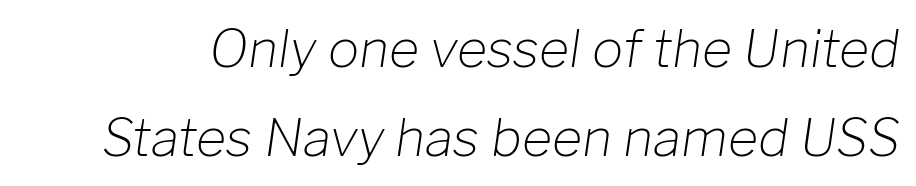
Caption: standard tracking, unaltered. A typesetter would mark this as italic. The font sits on the lighter half of the weight spectrum, regular included. Check under the words: just untouched page. Think of a printed novel: that variable character pitch is what you see here.
